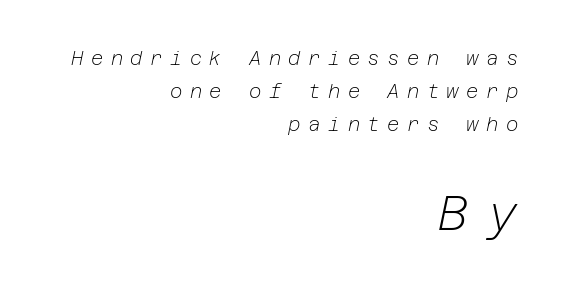
The image shows 48 px light type, italic (leaning right); set right-aligned, line spacing 1.74x, unusually wide letter spacing (+0.39 em), not underlined; the second (bottom) block is 2.53x larger; low stroke contrast and a medium x-height.
